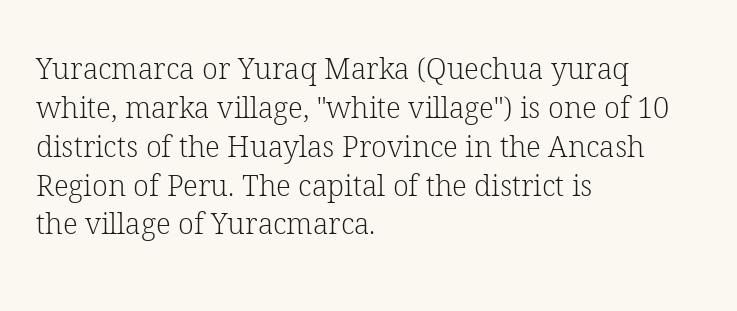
The area under the type is left untouched. Posture: upright roman. These lines are rendered in a variable-pitch font. Teacher's note: observe the even left margin — that is flush-left alignment. The font sits on the lighter half of the weight spectrum, regular included.
